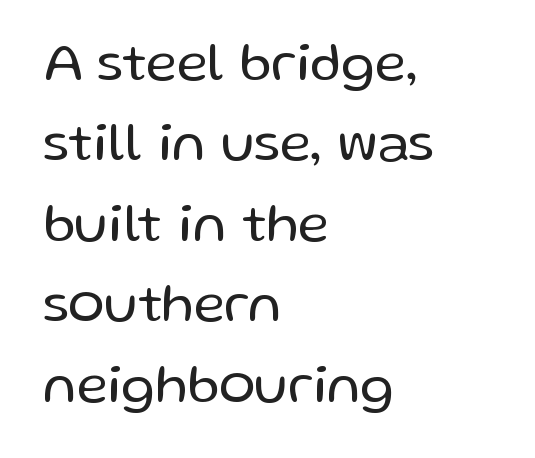
The image shows 54 px regular-weight sans-serif type, upright; set left-aligned, normal line spacing (1.49x), normal letter spacing, not underlined; low stroke contrast and a medium x-height.
